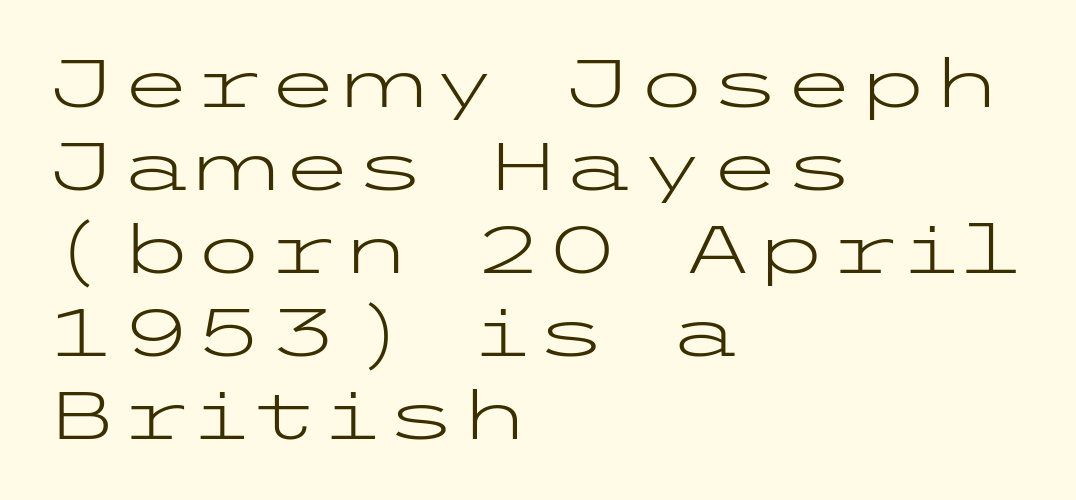
{"serif": "no", "italic": "no", "bold": "no", "weight": "light", "width": "wide", "stroke_contrast": "low", "x_height": "medium", "underline": "no", "align": "left", "line_spacing_ratio": 1.24, "letter_spacing": "normal", "letter_spacing_em": 0.0, "glyph_px": 67}
